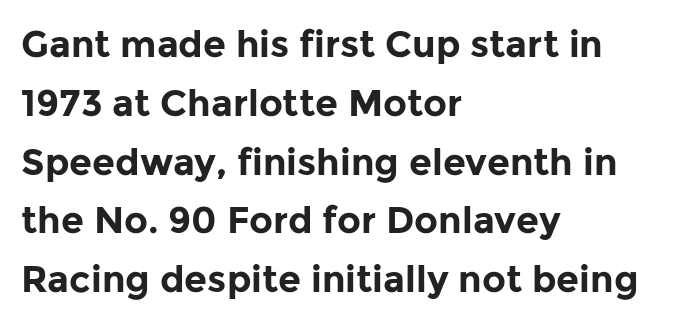
Q: Is the text bold? A: Yes.
Q: Is the text italic (slanted)? A: No, it is upright.
Q: Is the typeface a serif or a sans-serif typeface? A: Sans-serif.
Q: Is the text underlined? A: No.
Q: How is the paragraph aligned? A: Left-aligned.
Q: Is the spacing between letters normal or unusually wide? A: Normal.
Q: Is the spacing between lines tight, normal or loose? A: Normal.
Q: Width (condensed, normal, or wide)? A: Normal.
Q: Stroke contrast? A: Low.
Q: x-height? A: Medium.
Q: Monospaced? A: No.
